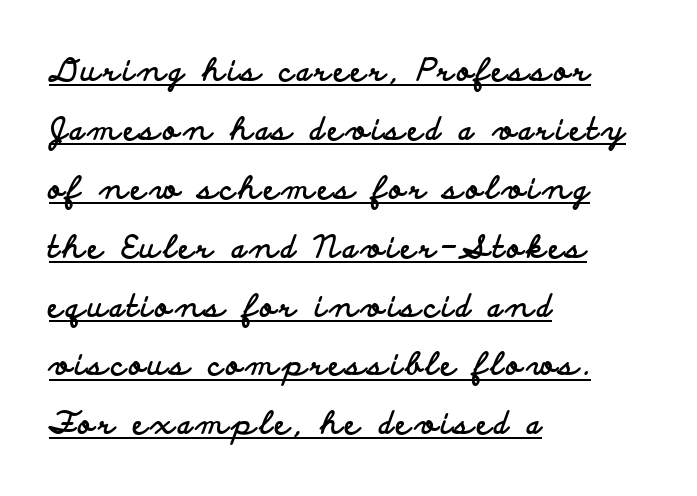
The image shows 31 px bold, wide sans-serif type; set left-aligned, loose line spacing (1.9x), underlined; low stroke contrast and a small x-height.
